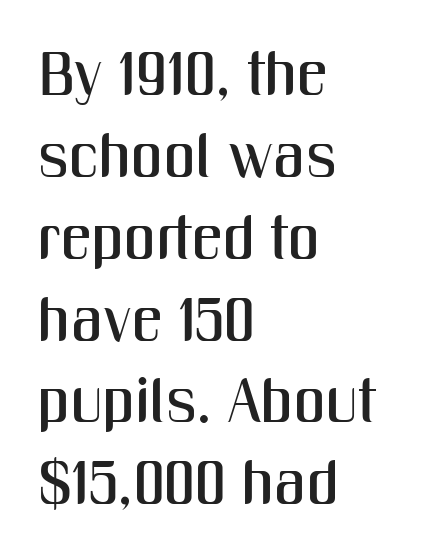
The image shows 62 px condensed sans-serif type, upright; set left-aligned, normal line spacing (1.32x), normal letter spacing, not underlined; medium stroke contrast and a medium x-height.
